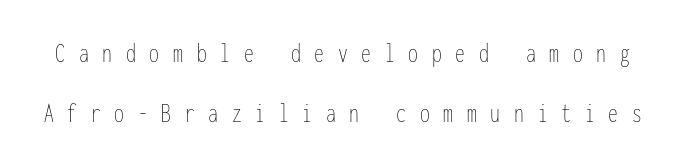
Q: Is the text bold? A: No.
Q: Is the text italic (slanted)? A: No, it is upright.
Q: Is the text underlined? A: No.
Q: Is the spacing between letters normal or unusually wide? A: Unusually wide.
Q: Is the spacing between lines tight, normal or loose? A: Loose.
Q: Width (condensed, normal, or wide)? A: Condensed.
Q: Stroke contrast? A: Low.
Q: x-height? A: Medium.
Q: Monospaced? A: Yes.
